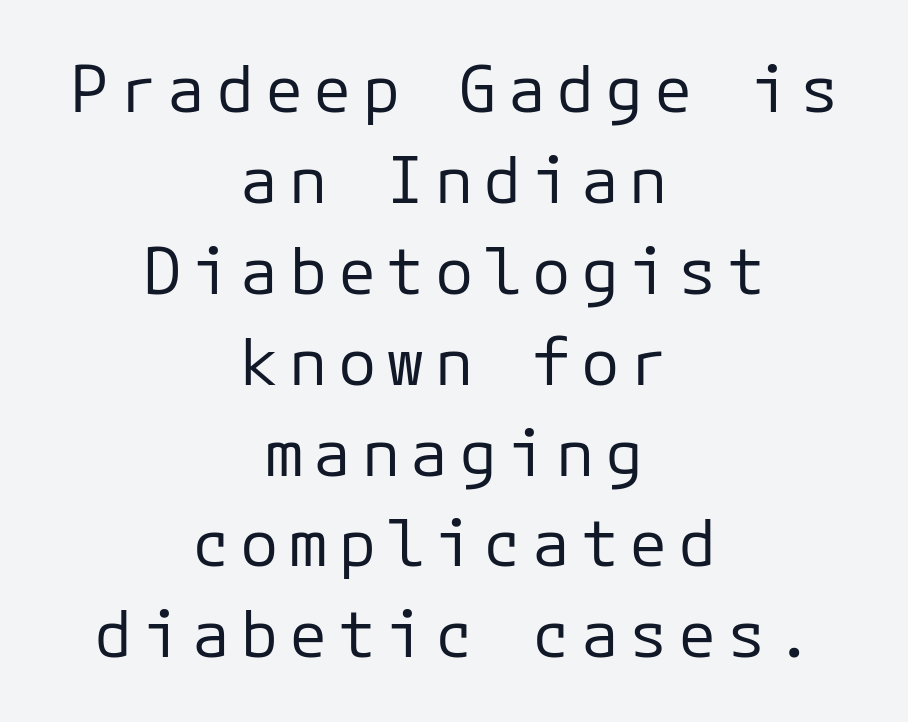
{"serif": "no", "italic": "no", "bold": "no", "weight": "regular", "width": "normal", "stroke_contrast": "low", "x_height": "medium", "monospaced": "yes", "underline": "no", "align": "center", "line_spacing": "normal", "line_spacing_ratio": 1.42, "glyph_px": 64}
